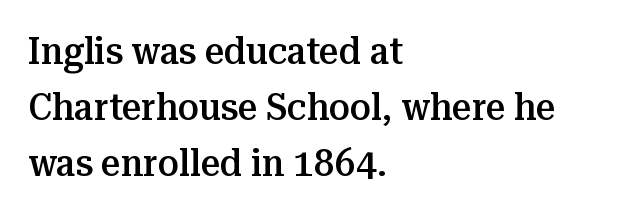
Leading matches the norm, producing a regular column. All the whitespace from short lines collects on the right. Designer's note — italics off, roman on. Descenders are the only things crossing below the line. Character widths vary here, with narrow letters taking less room than wide ones. Words appear dense and cohesive because spacing is normal.
